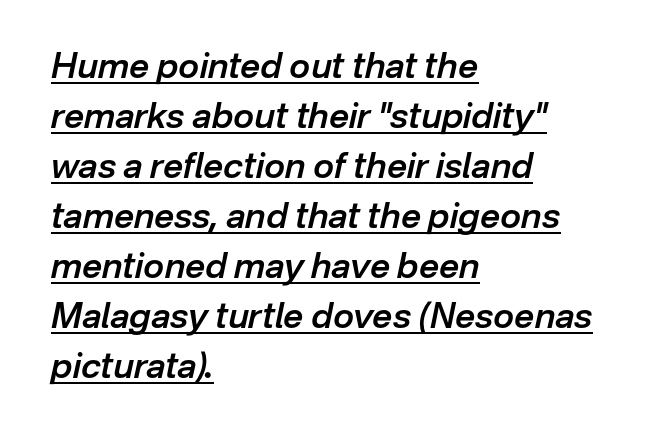
Q: Is the text bold? A: Semi-bold.
Q: Is the text italic (slanted)? A: Yes, it leans right by about 12 degrees.
Q: Is the text underlined? A: Yes.
Q: How is the paragraph aligned? A: Left-aligned.
Q: Is the spacing between letters normal or unusually wide? A: Normal.
Q: Is the spacing between lines tight, normal or loose? A: Normal.
Q: Width (condensed, normal, or wide)? A: Normal.
Q: Stroke contrast? A: Low.
Q: x-height? A: Medium.
Q: Monospaced? A: No.
